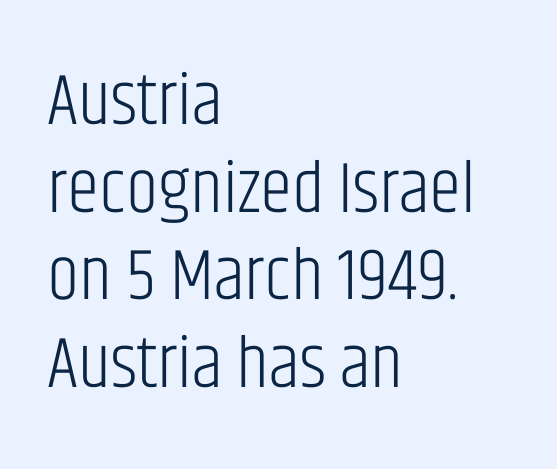
Does the lettering tilt? It doesn't — this is upright. Notice how the passage keeps a crisp vertical edge on the left only. You could call the tracking neutral — neither tight nor loose. The gap between lines stays unmarked.
